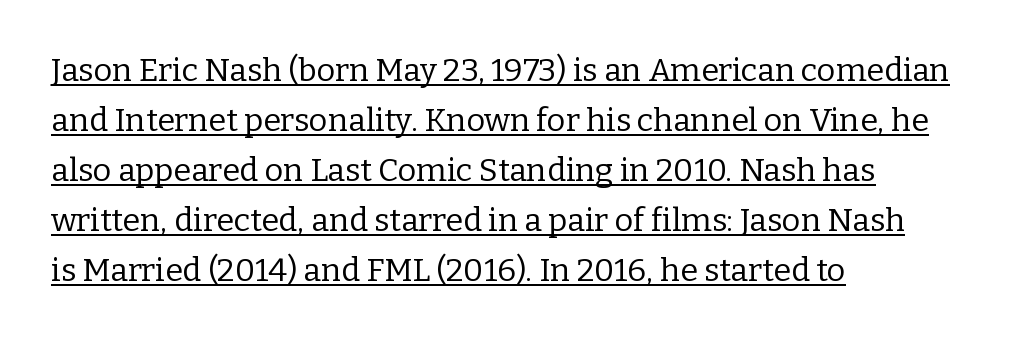
{"serif": "yes", "italic": "no", "bold": "no", "weight": "regular", "width": "normal", "stroke_contrast": "low", "x_height": "medium", "monospaced": "no", "underline": "yes", "align": "left", "line_spacing": "normal", "line_spacing_ratio": 1.56, "letter_spacing": "normal", "letter_spacing_em": 0.0, "glyph_px": 32}
